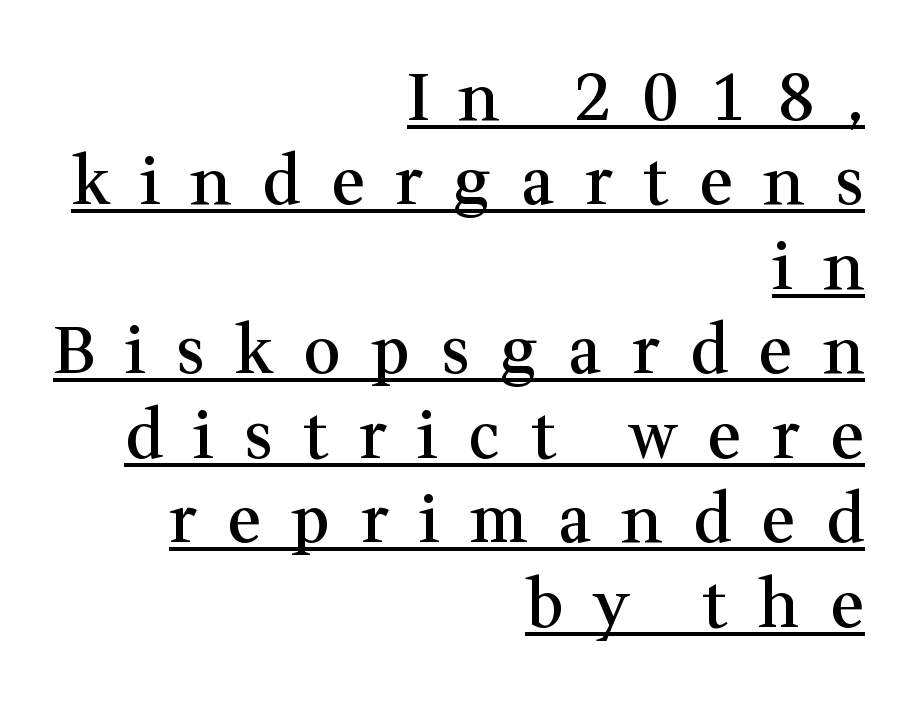
Like a heading marked for emphasis, these lines bear an underscore. This block has exactly the height ordinary leading produces. The letterforms stand isolated, each surrounded by extra space. One-word summary of the alignment: right. The passage shown is typed in a proportional face where columns would drift. This rendering employs a face with finishing strokes, i.e., a serif.
